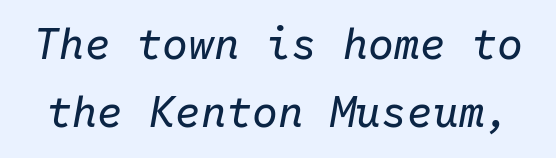
The image shows 43 px regular-weight type, italic (leaning right), monospaced; set normal line spacing (1.59x), normal letter spacing, not underlined; low stroke contrast and a medium x-height.
